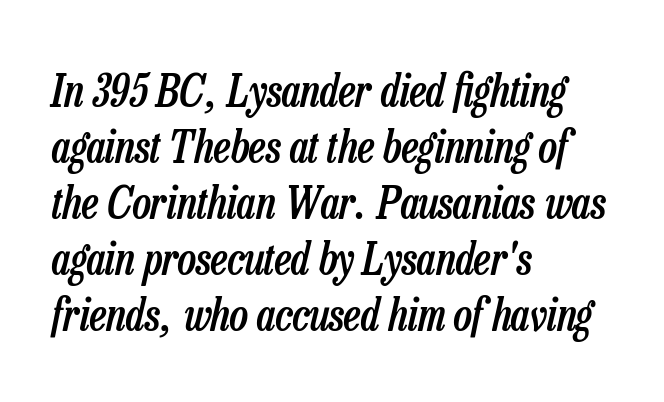
{"italic": "yes", "lean": "right", "slant_degrees": 13, "bold": "semi", "weight": "semibold", "width": "condensed", "stroke_contrast": "low", "x_height": "medium", "monospaced": "no", "underline": "no", "align": "left", "line_spacing": "normal", "line_spacing_ratio": 1.27, "letter_spacing": "normal", "letter_spacing_em": 0.0, "glyph_px": 44}
